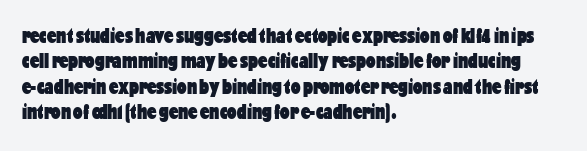
Q: Is the text bold? A: Yes.
Q: Is the text italic (slanted)? A: No, it is upright.
Q: Is the text underlined? A: No.
Q: How is the paragraph aligned? A: Left-aligned.
Q: Is the spacing between letters normal or unusually wide? A: Normal.
